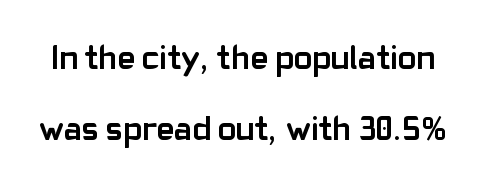
Between one letter and the next there's only the usual sliver of space. Does the type have serifs? No, each stem ends abruptly. The space directly below the letters is spotless. Looks like regular typesetting: each glyph gets only the width it needs. Does the leading feel generous? Absolutely, it's lavish.
